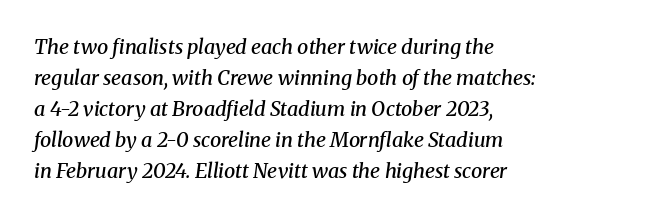
The image shows 20 px text type, italic (leaning right); set left-aligned, normal line spacing (1.55x), normal letter spacing, not underlined.
